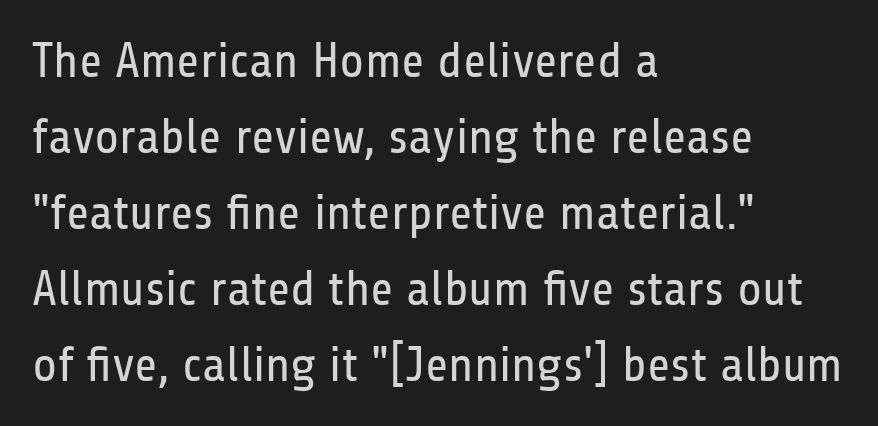
{"serif": "no", "italic": "no", "bold": "no", "weight": "regular", "width": "condensed", "stroke_contrast": "low", "x_height": "medium", "monospaced": "no", "underline": "no", "align": "left", "line_spacing": "normal", "line_spacing_ratio": 1.52, "letter_spacing": "normal", "letter_spacing_em": 0.0, "glyph_px": 50}
